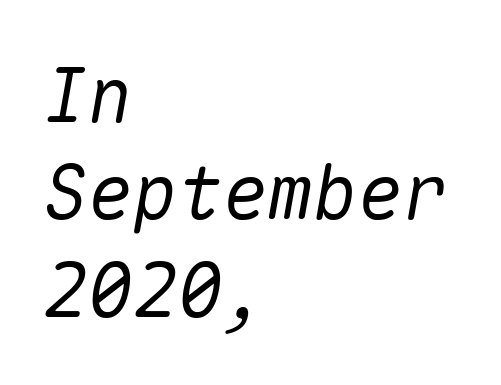
{"italic": "yes", "lean": "right", "slant_degrees": 10, "width": "normal", "stroke_contrast": "medium", "x_height": "medium", "monospaced": "yes", "underline": "no", "align": "left", "line_spacing": "normal", "line_spacing_ratio": 1.3, "letter_spacing": "normal", "letter_spacing_em": 0.0, "glyph_px": 75}
